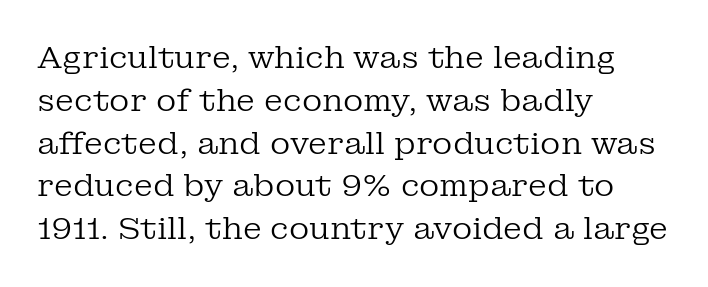
Q: Is the text bold? A: No.
Q: Is the text italic (slanted)? A: No, it is upright.
Q: Is the typeface a serif or a sans-serif typeface? A: Serif.
Q: Is the text underlined? A: No.
Q: How is the paragraph aligned? A: Left-aligned.
Q: Is the spacing between letters normal or unusually wide? A: Normal.
Q: Is the spacing between lines tight, normal or loose? A: Normal.
Q: Width (condensed, normal, or wide)? A: Normal.
Q: Stroke contrast? A: Low.
Q: x-height? A: Medium.
Q: Monospaced? A: No.
